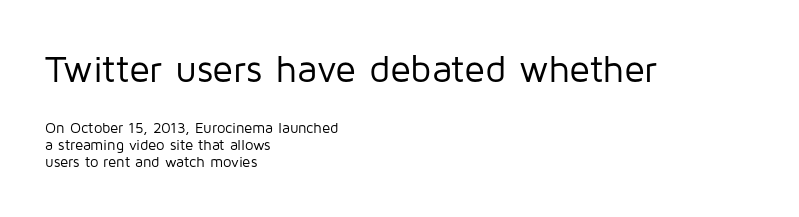
Q: Is the text bold? A: No.
Q: Is the text italic (slanted)? A: No, it is upright.
Q: Is the typeface a serif or a sans-serif typeface? A: Sans-serif.
Q: Is the text underlined? A: No.
Q: How is the paragraph aligned? A: Left-aligned.
Q: Is the spacing between letters normal or unusually wide? A: Normal.
Q: Is the spacing between lines tight, normal or loose? A: Tight.
Q: Which block of text is set in a larger size, the first (top) or the second (bottom)? A: The first (top) one.
Q: Width (condensed, normal, or wide)? A: Normal.
Q: Stroke contrast? A: Low.
Q: x-height? A: Medium.
Q: Monospaced? A: No.
